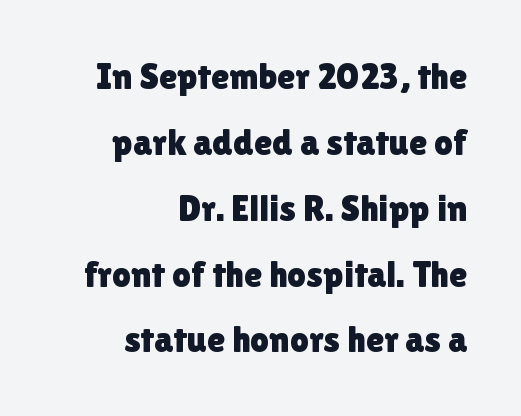
Q: Is the text italic (slanted)? A: No, it is upright.
Q: Is the typeface a serif or a sans-serif typeface? A: Sans-serif.
Q: Is the text underlined? A: No.
Q: How is the paragraph aligned? A: Right-aligned.
Q: Is the spacing between letters normal or unusually wide? A: Normal.
Q: Width (condensed, normal, or wide)? A: Normal.
Q: x-height? A: Medium.
Q: Monospaced? A: No.
